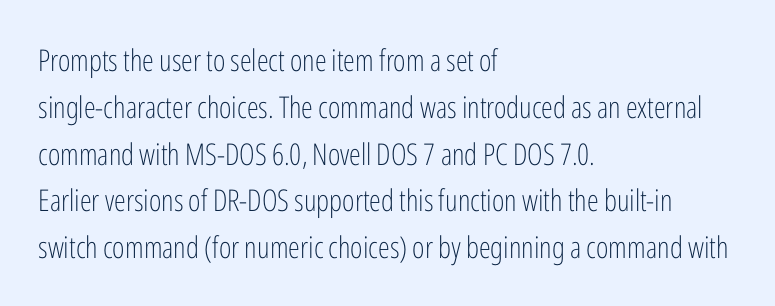
The image shows 30 px light, condensed sans-serif type, upright; set left-aligned, normal line spacing (1.56x), normal letter spacing, not underlined; low stroke contrast and a medium x-height.
